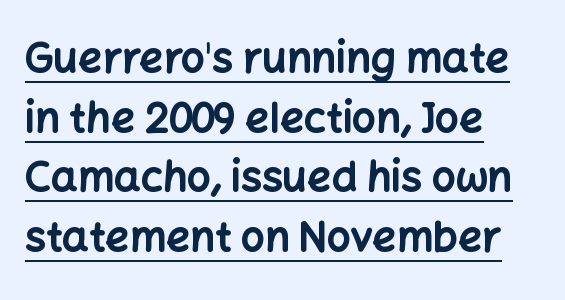
This sample uses plain, unmodified letter spacing. Leftover space on each line is placed entirely after the last word. Quick note: underline on. A typesetter would call this proportional, since set widths differ per character. The letters are bold, with thick, heavy strokes.
